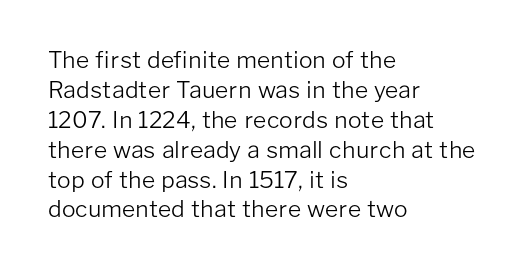
{"italic": "no", "bold": "no", "underline": "no", "align": "left", "line_spacing": "normal", "line_spacing_ratio": 1.3, "letter_spacing": "normal", "letter_spacing_em": 0.0, "glyph_px": 23}
